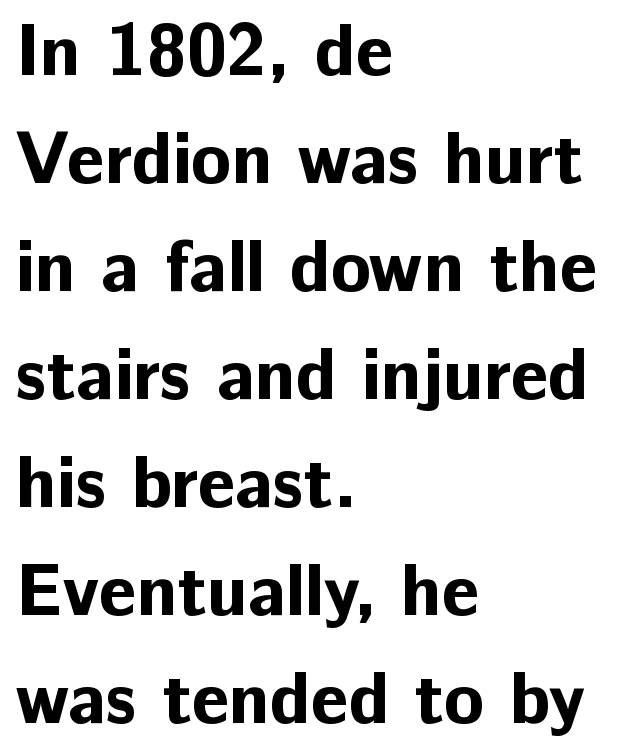
The image shows 73 px bold sans-serif type, upright; set left-aligned, normal line spacing (1.48x), normal letter spacing, not underlined; low stroke contrast and a medium x-height.
